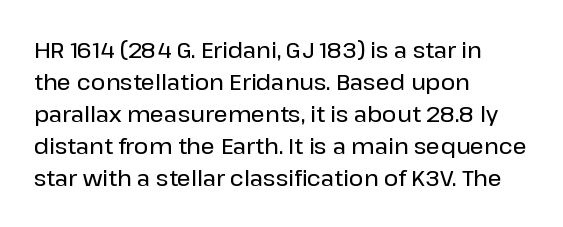
{"italic": "no", "underline": "no", "align": "left", "line_spacing": "normal", "line_spacing_ratio": 1.45, "letter_spacing": "normal", "letter_spacing_em": 0.0, "glyph_px": 22}
